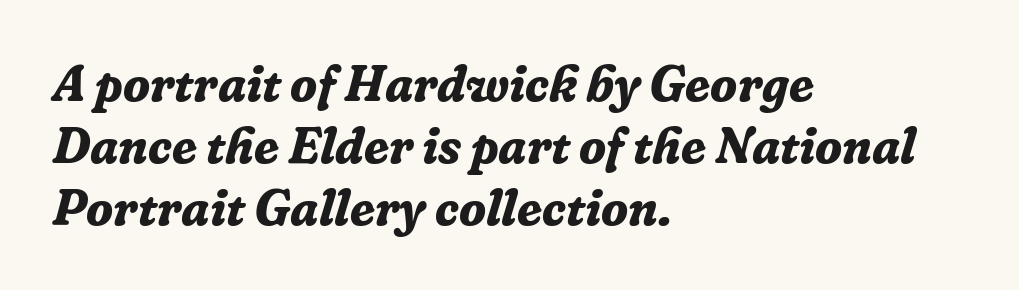
{"serif": "yes", "italic": "yes", "lean": "right", "slant_degrees": 16, "bold": "yes", "weight": "bold", "width": "normal", "stroke_contrast": "low", "x_height": "medium", "monospaced": "no", "underline": "no", "align": "left", "line_spacing_ratio": 1.24, "letter_spacing": "normal", "letter_spacing_em": 0.0, "glyph_px": 50}
